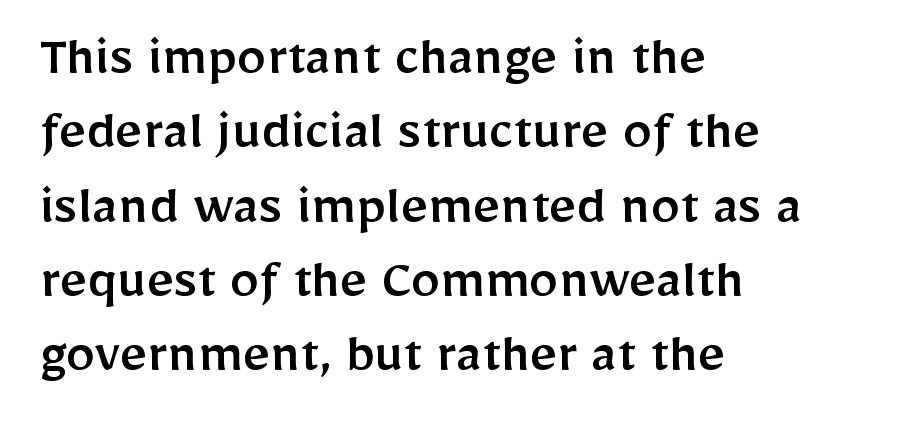
Line spacing here is normal. A sans-serif font was chosen for this passage. Is this a fixed-width face? No — the glyphs have proportional, varying widths. A classic flush-left, rag-right setting is used for this passage. The font's upright variant was chosen for this text. Standard letterfit; no display-style spreading of the glyphs.
